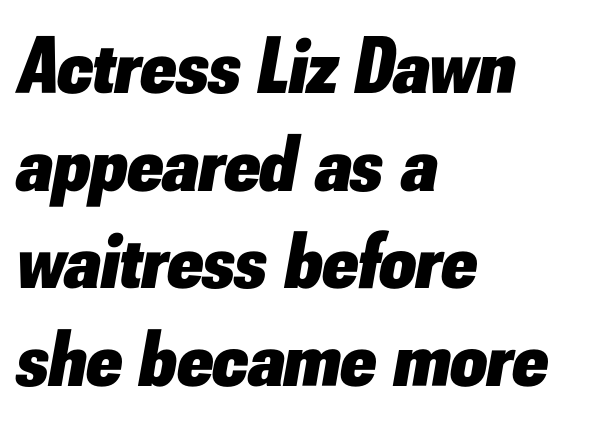
Q: Is the text bold? A: Yes.
Q: Is the text italic (slanted)? A: Yes, it leans right by about 10 degrees.
Q: Is the text underlined? A: No.
Q: How is the paragraph aligned? A: Left-aligned.
Q: Is the spacing between letters normal or unusually wide? A: Normal.
Q: Width (condensed, normal, or wide)? A: Normal.
Q: Stroke contrast? A: Low.
Q: x-height? A: Small.
Q: Monospaced? A: No.
